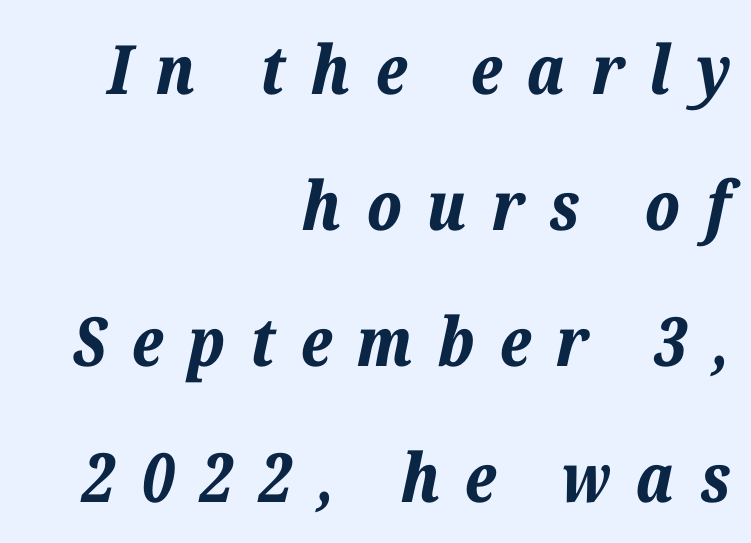
The image shows 68 px bold type, italic (leaning right); set right-aligned, loose line spacing (2.0x), unusually wide letter spacing (+0.37 em), not underlined; low stroke contrast and a medium x-height.
